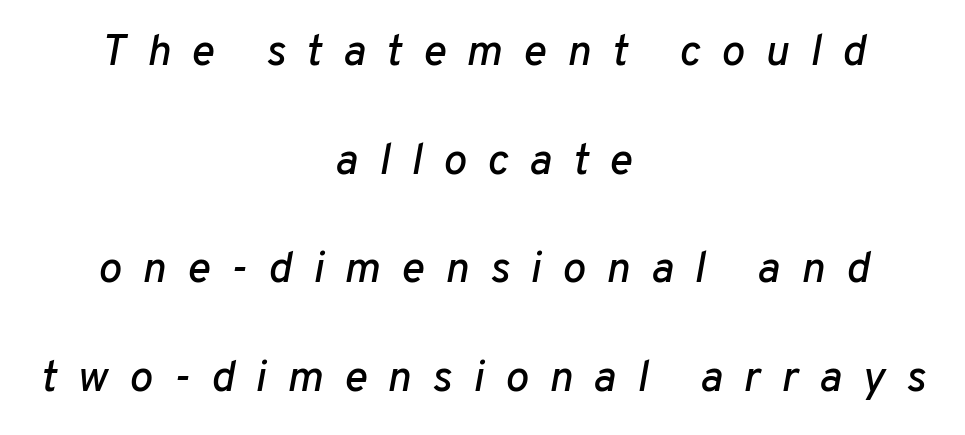
{"italic": "yes", "lean": "right", "slant_degrees": 10, "width": "normal", "stroke_contrast": "low", "x_height": "medium", "monospaced": "no", "underline": "no", "align": "center", "line_spacing": "loose", "line_spacing_ratio": 2.47, "letter_spacing": "wide", "letter_spacing_em": 0.47, "glyph_px": 44}
